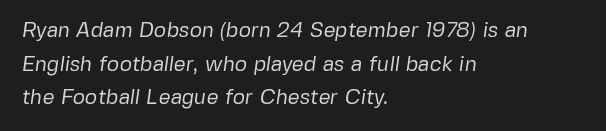
{"bold": "no", "underline": "no", "align": "left", "line_spacing": "normal", "line_spacing_ratio": 1.6, "letter_spacing": "normal", "letter_spacing_em": 0.0, "glyph_px": 21}
